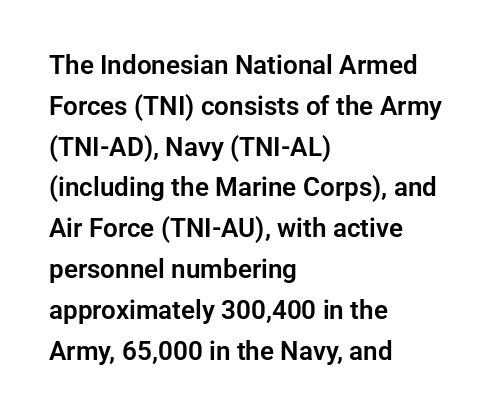
The image shows 26 px text type, upright; set left-aligned, normal line spacing (1.57x), normal letter spacing, not underlined.
